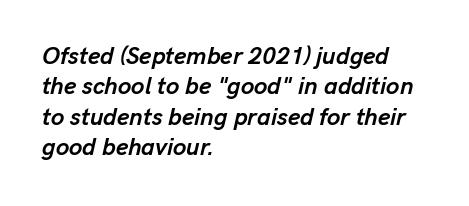
Q: Is the text bold? A: Yes.
Q: Is the text italic (slanted)? A: Yes, it leans right by about 13 degrees.
Q: Is the text underlined? A: No.
Q: How is the paragraph aligned? A: Left-aligned.
Q: Is the spacing between letters normal or unusually wide? A: Normal.
Q: Is the spacing between lines tight, normal or loose? A: Normal.
